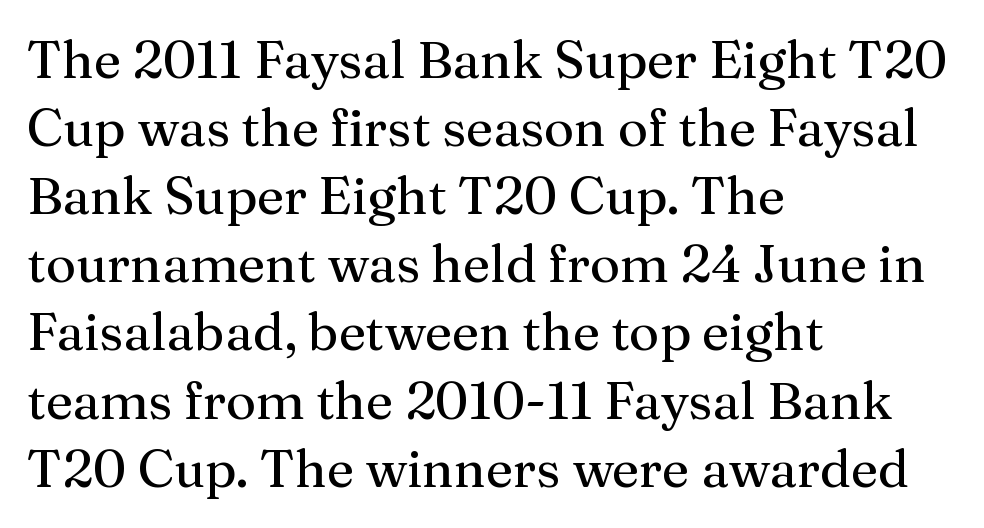
The image shows 52 px regular-weight serif type, upright; set left-aligned, normal line spacing (1.31x), normal letter spacing, not underlined; medium stroke contrast and a medium x-height.
